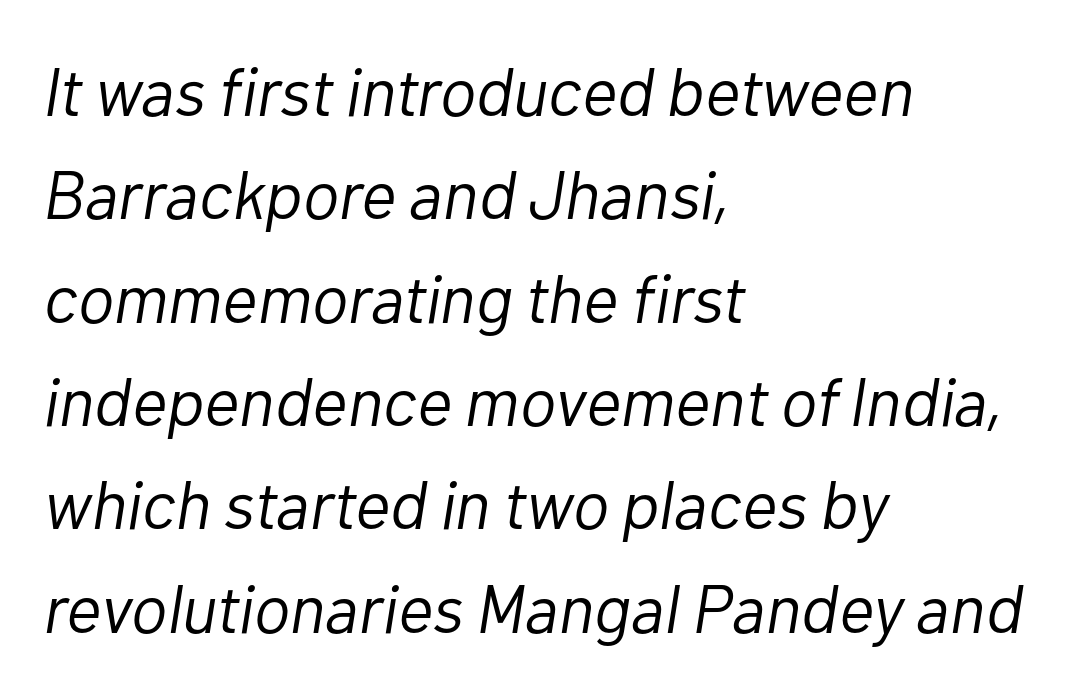
Q: Is the text bold? A: No.
Q: Is the text italic (slanted)? A: Yes, it leans right by about 10 degrees.
Q: Is the text underlined? A: No.
Q: How is the paragraph aligned? A: Left-aligned.
Q: Is the spacing between letters normal or unusually wide? A: Normal.
Q: Is the spacing between lines tight, normal or loose? A: Normal.
Q: Width (condensed, normal, or wide)? A: Normal.
Q: Stroke contrast? A: Low.
Q: x-height? A: Medium.
Q: Monospaced? A: No.
